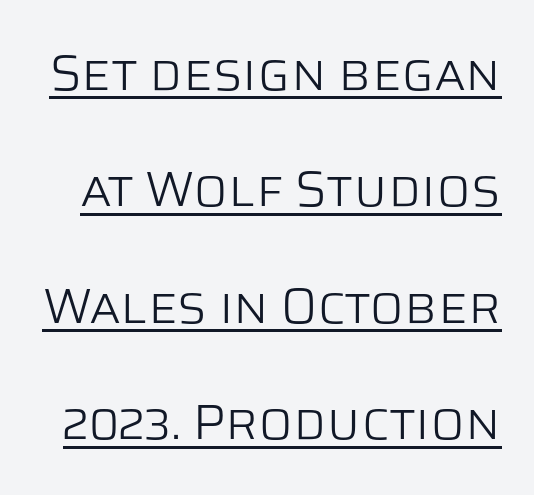
Q: Is the text bold? A: No.
Q: Is the text italic (slanted)? A: No, it is upright.
Q: Is the typeface a serif or a sans-serif typeface? A: Sans-serif.
Q: Is the text underlined? A: Yes.
Q: Is the spacing between letters normal or unusually wide? A: Normal.
Q: Is the spacing between lines tight, normal or loose? A: Loose.
Q: Width (condensed, normal, or wide)? A: Normal.
Q: Stroke contrast? A: Low.
Q: x-height? A: Large.
Q: Monospaced? A: No.
